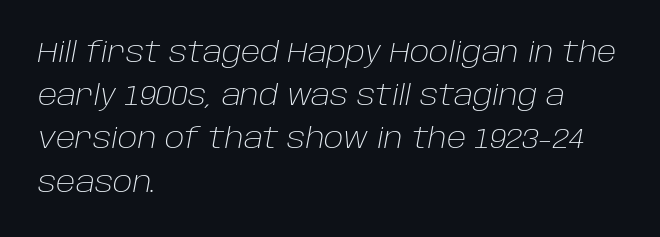
{"italic": "yes", "lean": "right", "slant_degrees": 10, "bold": "no", "weight": "light", "width": "normal", "stroke_contrast": "low", "x_height": "large", "monospaced": "no", "underline": "no", "align": "left", "line_spacing": "normal", "line_spacing_ratio": 1.49, "letter_spacing": "normal", "letter_spacing_em": 0.0, "glyph_px": 29}
